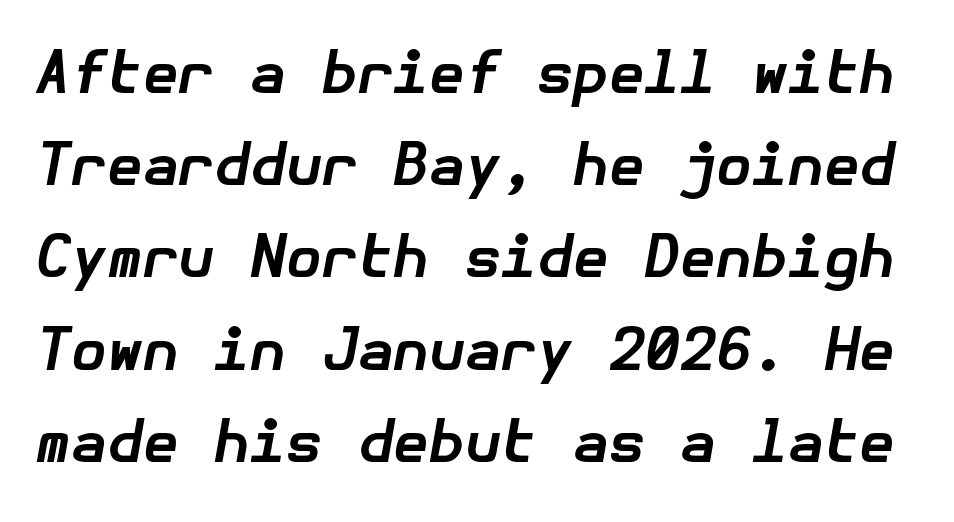
The image shows 58 px bold type, italic (leaning right); set normal line spacing (1.59x), normal letter spacing, not underlined; low stroke contrast and a medium x-height.
